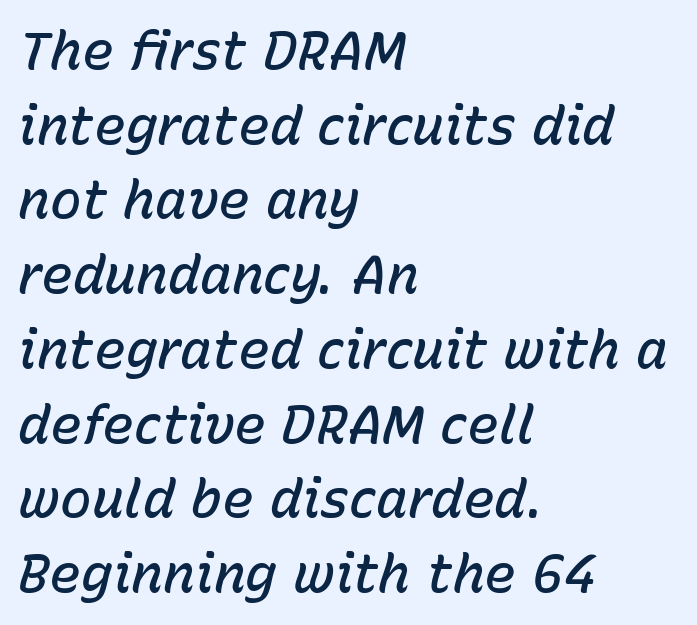
{"italic": "yes", "lean": "right", "slant_degrees": 15, "bold": "semi", "weight": "semibold", "width": "normal", "stroke_contrast": "low", "x_height": "medium", "monospaced": "no", "underline": "no", "align": "left", "line_spacing": "normal", "line_spacing_ratio": 1.41, "letter_spacing": "normal", "letter_spacing_em": 0.0, "glyph_px": 53}
